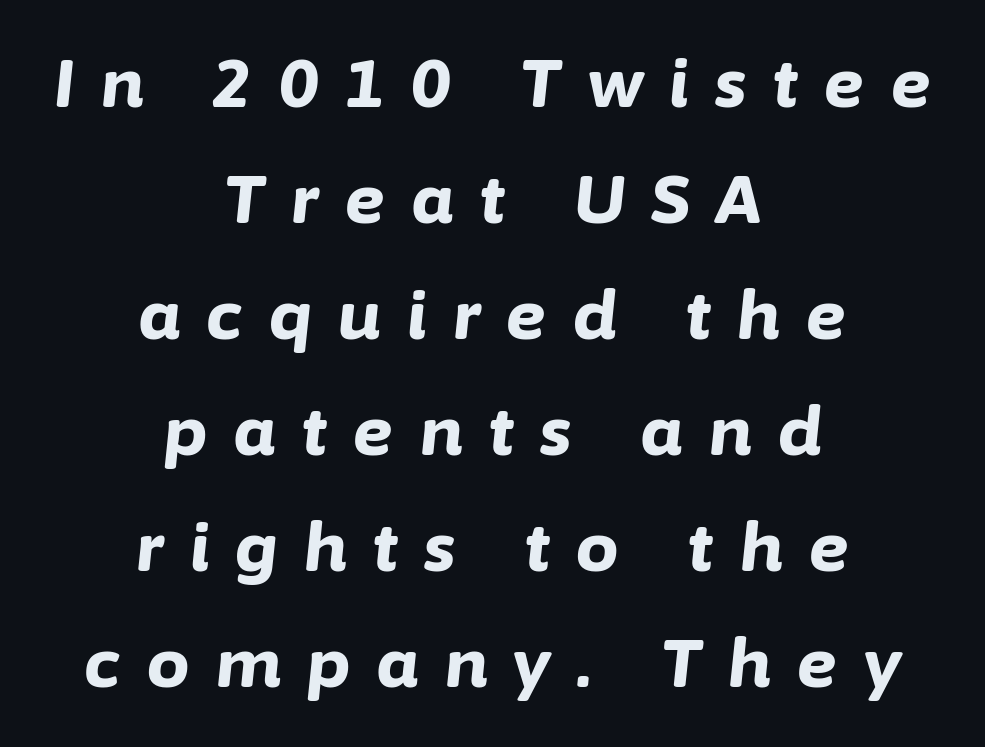
The area under the type is left untouched. Here the designer chose a conventional face with non-uniform glyph widths. Neither beginnings nor endings align; midpoints do. In terms of weight, the rendering is a true, heavy bold. Slant detected: the letters are inclined.
